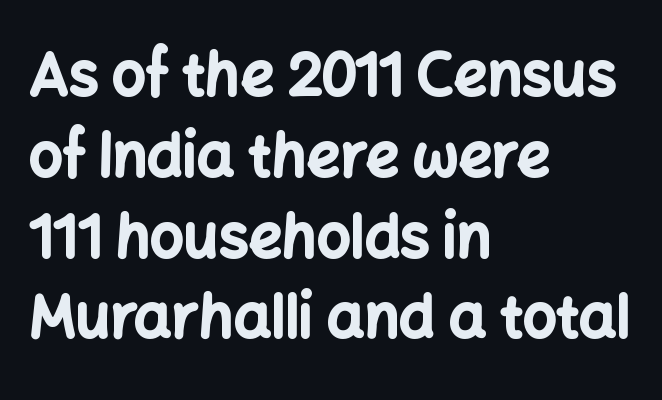
{"serif": "no", "italic": "no", "bold": "yes", "weight": "bold", "width": "normal", "stroke_contrast": "low", "x_height": "medium", "monospaced": "no", "underline": "no", "align": "left", "line_spacing": "normal", "line_spacing_ratio": 1.37, "letter_spacing": "normal", "letter_spacing_em": 0.0, "glyph_px": 59}
